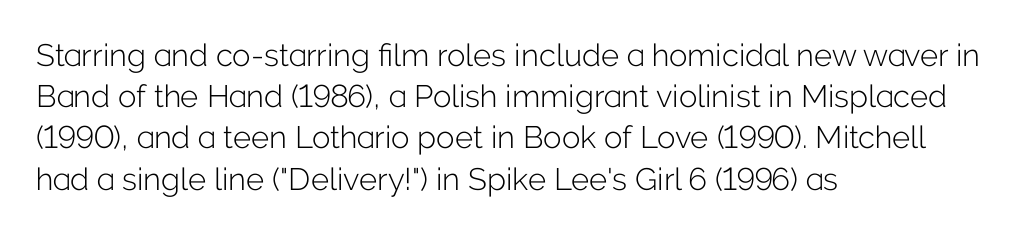
{"serif": "no", "italic": "no", "bold": "no", "weight": "light", "width": "normal", "stroke_contrast": "low", "x_height": "medium", "monospaced": "no", "underline": "no", "align": "left", "line_spacing": "normal", "line_spacing_ratio": 1.33, "letter_spacing": "normal", "letter_spacing_em": 0.0, "glyph_px": 31}
